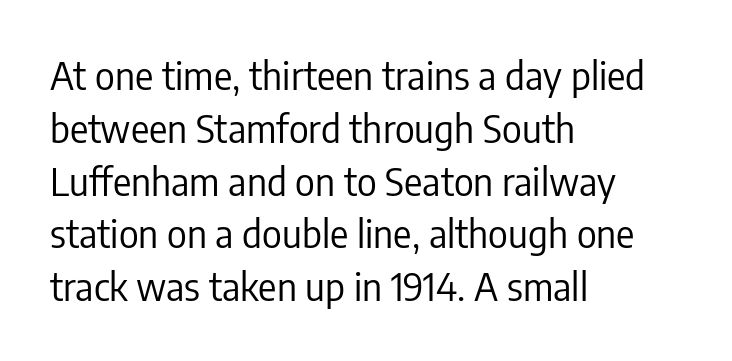
{"serif": "no", "italic": "no", "bold": "no", "weight": "regular", "width": "condensed", "stroke_contrast": "low", "x_height": "medium", "monospaced": "no", "underline": "no", "align": "left", "line_spacing": "normal", "line_spacing_ratio": 1.39, "letter_spacing": "normal", "letter_spacing_em": 0.0, "glyph_px": 38}
